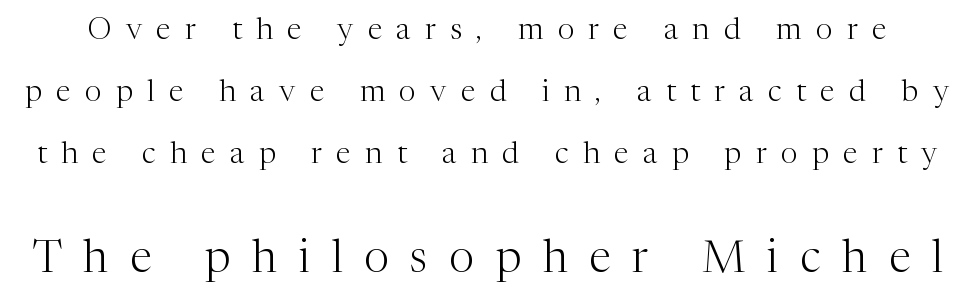
Q: Is the text bold? A: No.
Q: Is the text italic (slanted)? A: No, it is upright.
Q: Is the typeface a serif or a sans-serif typeface? A: Serif.
Q: Is the text underlined? A: No.
Q: Is the spacing between letters normal or unusually wide? A: Unusually wide.
Q: Is the spacing between lines tight, normal or loose? A: Loose.
Q: Which block of text is set in a larger size, the first (top) or the second (bottom)? A: The second (bottom) one.
Q: Width (condensed, normal, or wide)? A: Normal.
Q: Stroke contrast? A: Medium.
Q: x-height? A: Medium.
Q: Monospaced? A: No.
